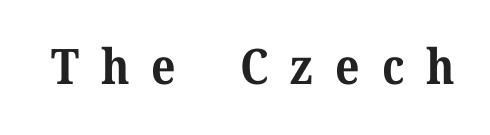
{"serif": "yes", "italic": "no", "bold": "yes", "weight": "bold", "width": "normal", "stroke_contrast": "medium", "x_height": "medium", "monospaced": "no", "underline": "no", "letter_spacing": "wide", "letter_spacing_em": 0.45, "glyph_px": 49}
